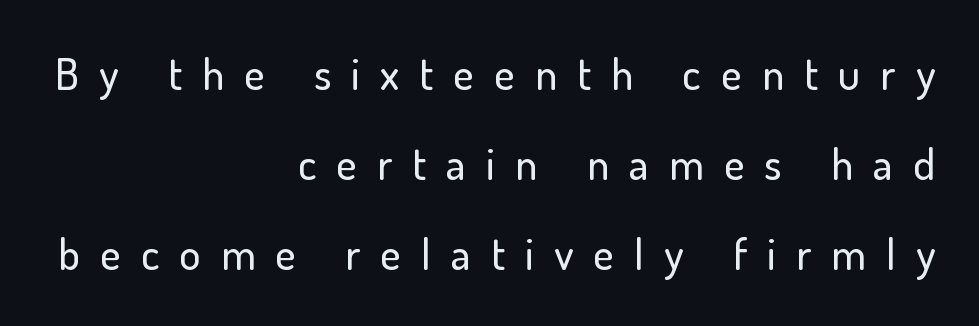
Typeset ragged left — the right edge is the straight one. The letters stand straight up with perfectly vertical stems. Students, observe: this is what heavily led, spacious text looks like. This rendering features lettering with no underline. The designer went with a sans here, leaving each stem footless. The passage shown is typed in a proportional face where columns would drift.
